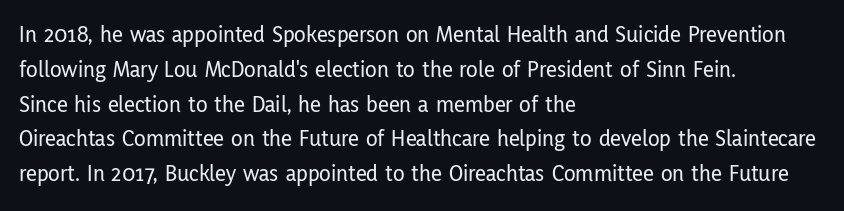
Q: Is the text italic (slanted)? A: No, it is upright.
Q: Is the text underlined? A: No.
Q: How is the paragraph aligned? A: Left-aligned.
Q: Is the spacing between letters normal or unusually wide? A: Normal.
Q: Is the spacing between lines tight, normal or loose? A: Normal.
